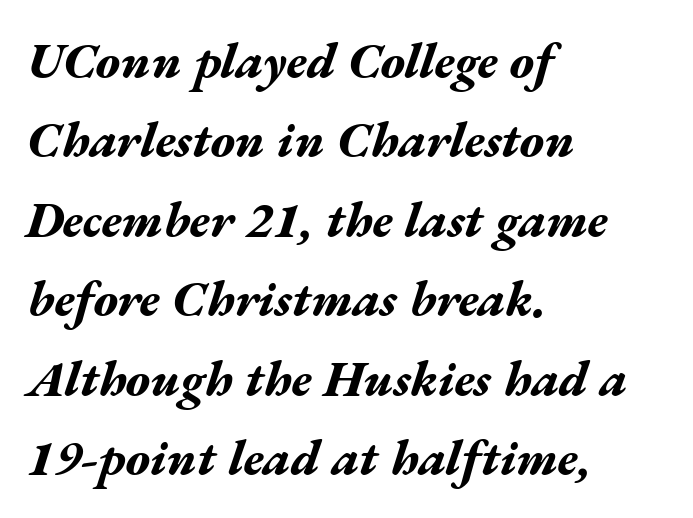
The image shows 50 px bold, wide type, italic (leaning right); set left-aligned, normal line spacing (1.59x), normal letter spacing, not underlined; medium stroke contrast and a medium x-height.
